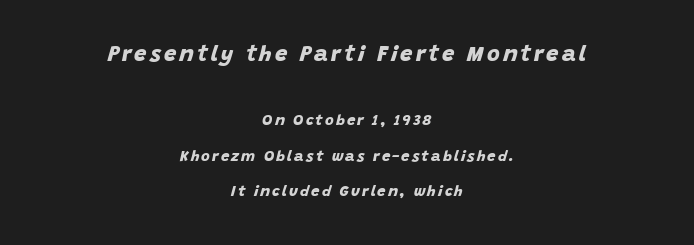
{"bold": "yes", "underline": "no", "align": "center", "line_spacing": "loose", "line_spacing_ratio": 2.38, "larger_block": "first", "size_ratio": 1.47, "glyph_px": 22}
